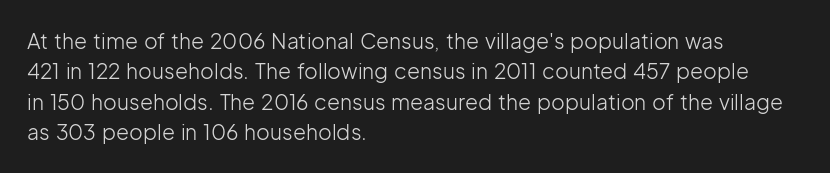
Q: Is the text bold? A: No.
Q: Is the text italic (slanted)? A: No, it is upright.
Q: Is the text underlined? A: No.
Q: How is the paragraph aligned? A: Left-aligned.
Q: Is the spacing between letters normal or unusually wide? A: Normal.
Q: Is the spacing between lines tight, normal or loose? A: Normal.
